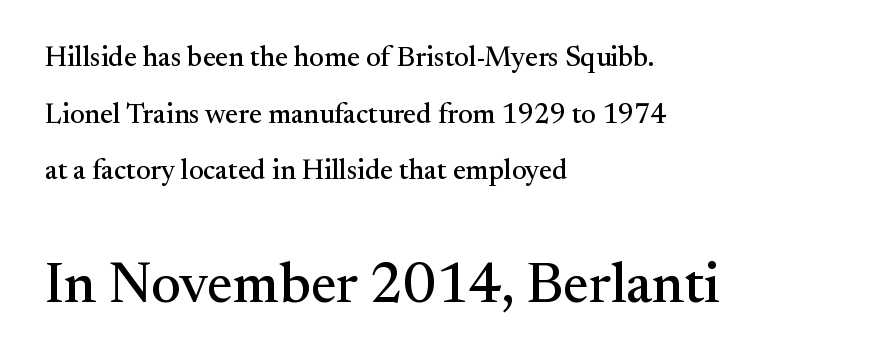
The image shows 57 px serif type, upright; set left-aligned, loose line spacing (2.02x), normal letter spacing, not underlined; the second (bottom) block is 2.04x larger; medium stroke contrast and a small x-height.
